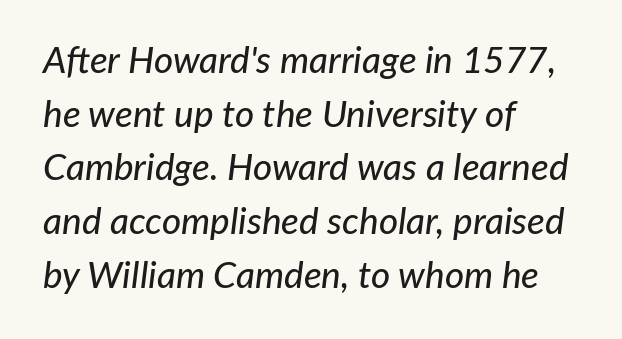
The image shows 37 px text type, italic (leaning right); set left-aligned, normal line spacing (1.45x), normal letter spacing, not underlined; low stroke contrast and a medium x-height.
